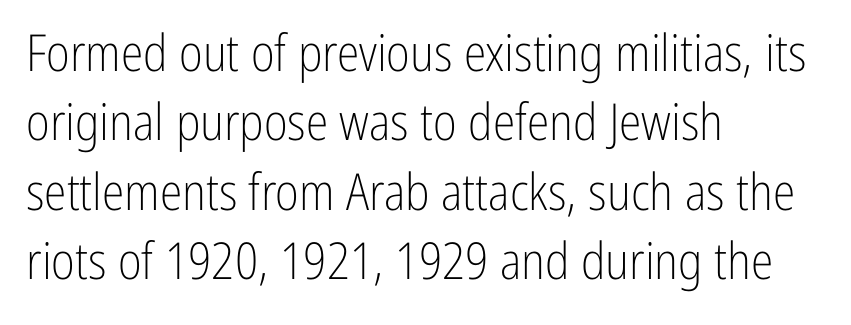
If you drew a line through each stem, it would be perfectly vertical. The passage shown is typed in a proportional face where columns would drift. Bold? No — there's no thickening of the strokes. These lines are composed in type without serifs. The paragraph shown leans on its left margin. Tracking value appears to be zero — textbook default spacing.
